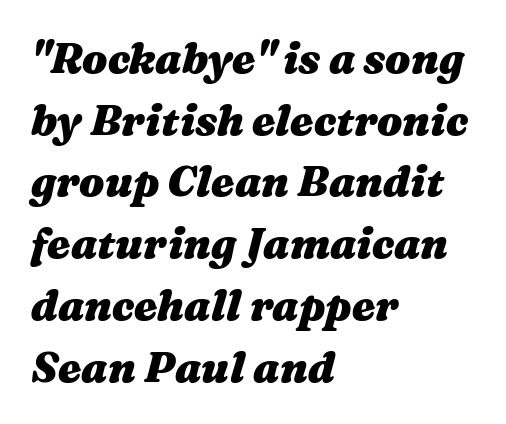
{"italic": "yes", "lean": "right", "slant_degrees": 16, "bold": "yes", "weight": "heavy", "width": "wide", "stroke_contrast": "medium", "x_height": "medium", "monospaced": "no", "underline": "no", "align": "left", "line_spacing": "normal", "line_spacing_ratio": 1.47, "letter_spacing": "normal", "letter_spacing_em": 0.0, "glyph_px": 42}
